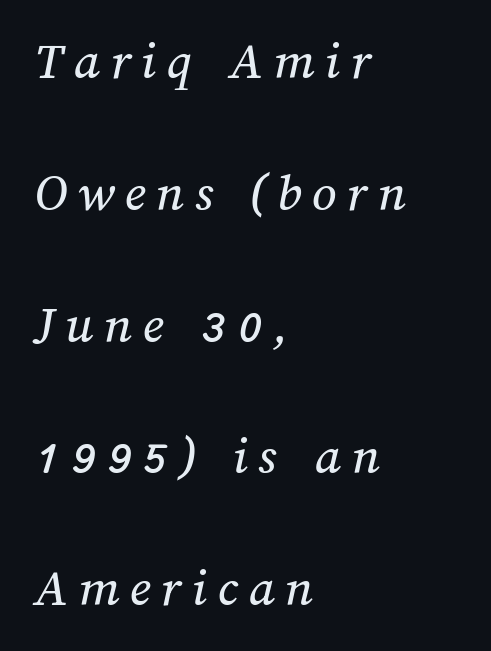
The image shows 54 px text type; set left-aligned, loose line spacing (2.44x), not underlined; medium stroke contrast and a medium x-height.
